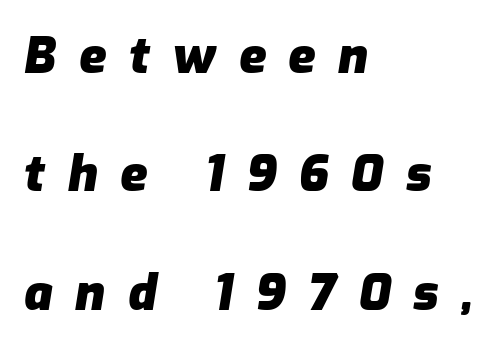
The letters advance in unequal steps, a hallmark of proportional type. Airy leading. Where is the straight margin? On the left. The passage shown is not underscored anywhere.
